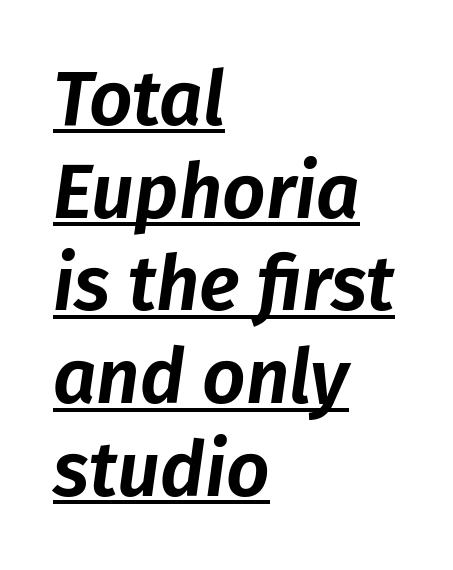
Think of a printed novel: that variable character pitch is what you see here. The text carries the slant typical of an italic or oblique font. A rule runs beneath these lines of type. Leftover space on each line is placed entirely after the last word. The horizontal fit of the characters is conventional and even.
